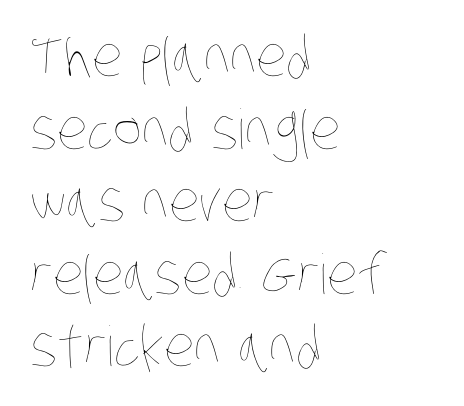
{"bold": "no", "weight": "thin", "width": "condensed", "stroke_contrast": "low", "x_height": "large", "monospaced": "no", "underline": "no", "align": "left", "line_spacing": "normal", "line_spacing_ratio": 1.32, "letter_spacing": "normal", "letter_spacing_em": 0.0, "glyph_px": 55}
